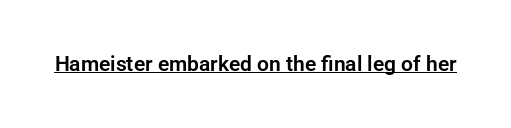
{"italic": "no", "underline": "yes", "letter_spacing": "normal", "letter_spacing_em": 0.0, "glyph_px": 21}
